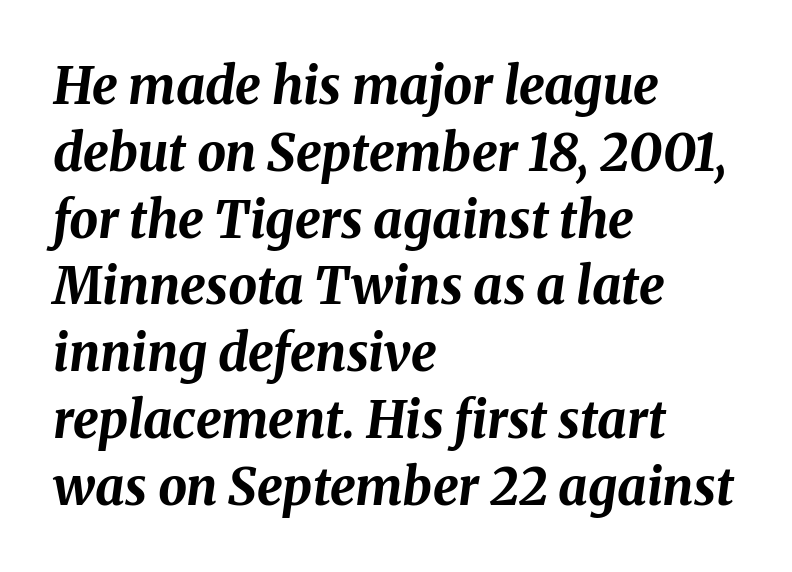
Q: Is the text bold? A: Yes.
Q: Is the text italic (slanted)? A: Yes, it leans right by about 8 degrees.
Q: Is the text underlined? A: No.
Q: How is the paragraph aligned? A: Left-aligned.
Q: Is the spacing between letters normal or unusually wide? A: Normal.
Q: Is the spacing between lines tight, normal or loose? A: Normal.
Q: Width (condensed, normal, or wide)? A: Normal.
Q: Stroke contrast? A: Medium.
Q: x-height? A: Medium.
Q: Monospaced? A: No.
